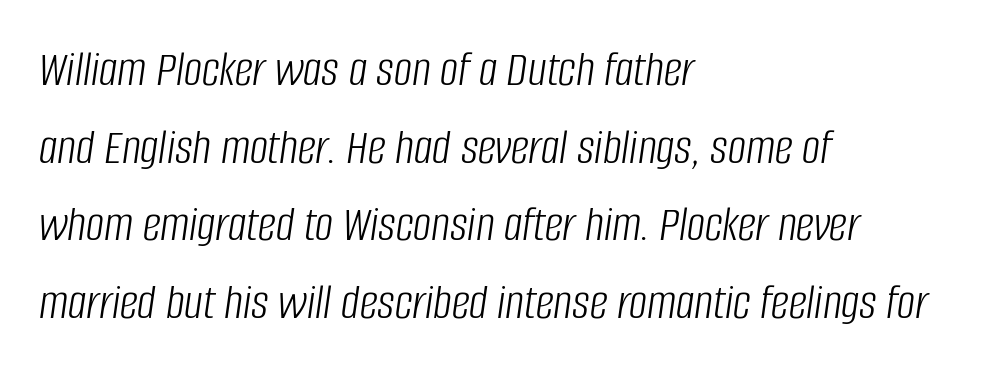
Q: Is the text bold? A: No.
Q: Is the text italic (slanted)? A: Yes, it leans right by about 8 degrees.
Q: Is the text underlined? A: No.
Q: How is the paragraph aligned? A: Left-aligned.
Q: Is the spacing between letters normal or unusually wide? A: Normal.
Q: Is the spacing between lines tight, normal or loose? A: Normal.
Q: Width (condensed, normal, or wide)? A: Condensed.
Q: Stroke contrast? A: Low.
Q: x-height? A: Large.
Q: Monospaced? A: No.
